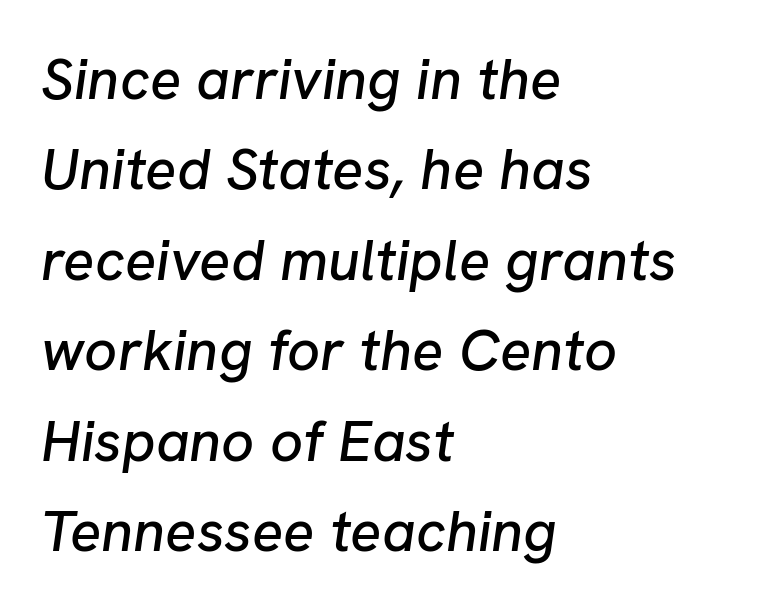
Looks like regular typesetting: each glyph gets only the width it needs. The paragraph has a hard left edge and a soft right edge. Interline gaps are of average width in this sample. The specimen omits any rule beneath the text block's lines.
